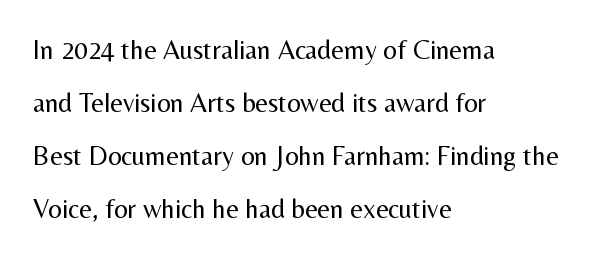
The image shows 27 px text type, upright; set left-aligned, loose line spacing (1.96x), normal letter spacing, not underlined.
